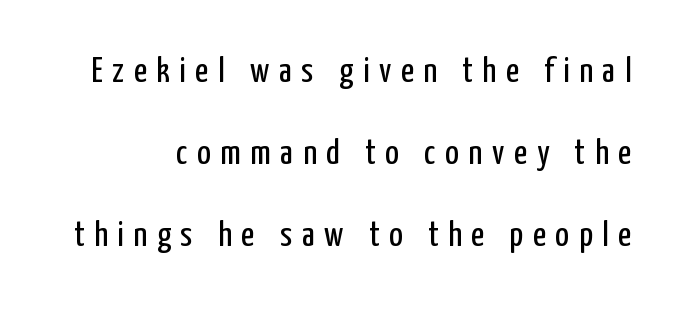
The image shows 36 px regular-weight, condensed sans-serif type, upright; set loose line spacing (2.28x), unusually wide letter spacing (+0.27 em), not underlined; low stroke contrast and a medium x-height.
